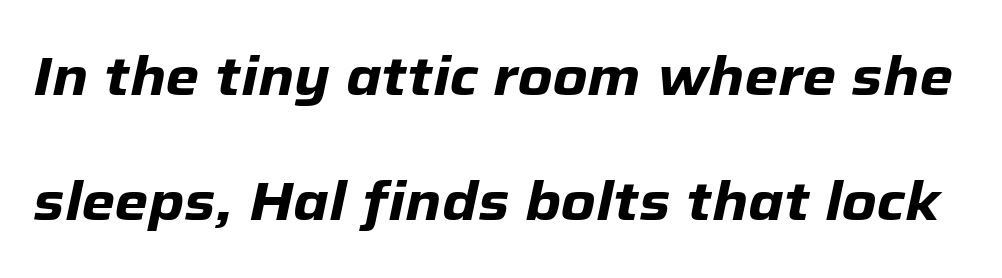
Q: Is the text bold? A: Yes.
Q: Is the text italic (slanted)? A: Yes, it leans right by about 12 degrees.
Q: Is the text underlined? A: No.
Q: Is the spacing between letters normal or unusually wide? A: Normal.
Q: Is the spacing between lines tight, normal or loose? A: Loose.
Q: Width (condensed, normal, or wide)? A: Normal.
Q: Stroke contrast? A: Low.
Q: x-height? A: Medium.
Q: Monospaced? A: No.
